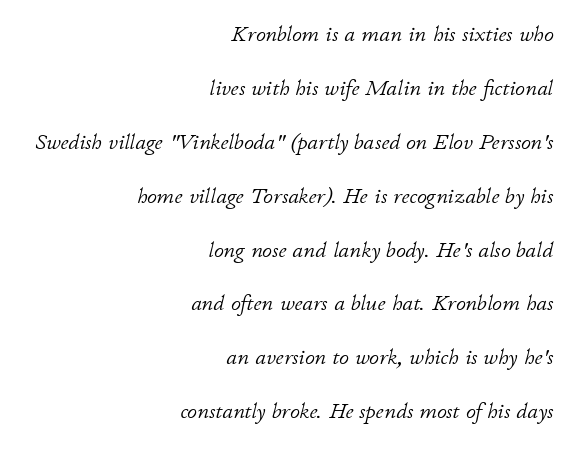
The baseline area is clear. The typeface has the unassuming heft of standard copy or less. Characters follow at the spacing the type designer built in. Line ends are locked; line starts wander. Vertically, the passage feels expansive, rows floating well apart.
